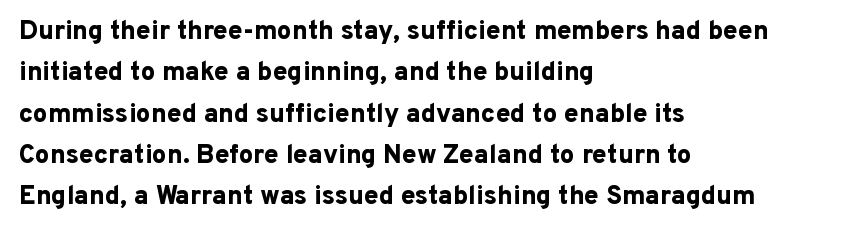
Q: Is the text bold? A: Yes.
Q: Is the text italic (slanted)? A: No, it is upright.
Q: Is the text underlined? A: No.
Q: How is the paragraph aligned? A: Left-aligned.
Q: Is the spacing between letters normal or unusually wide? A: Normal.
Q: Is the spacing between lines tight, normal or loose? A: Normal.
